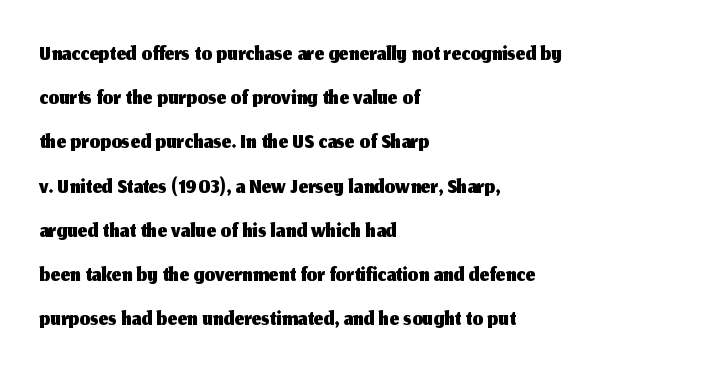
This sample uses a sans-serif face. The rendering anchors every line to the left-hand side. This sample uses plain, unmodified letter spacing. You can tell it's not italic because the verticals are truly vertical. Do the characters align in a grid? No, the font is proportional.
